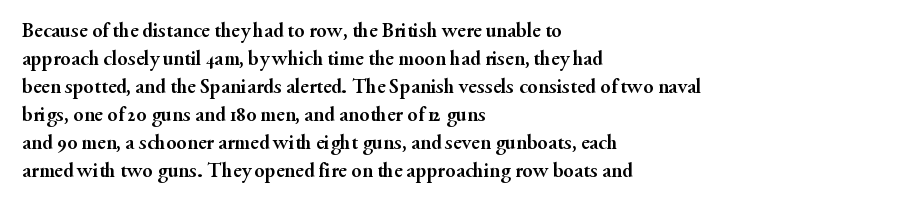
The image shows 21 px bold type, upright; set left-aligned, normal line spacing (1.33x), normal letter spacing, not underlined.
